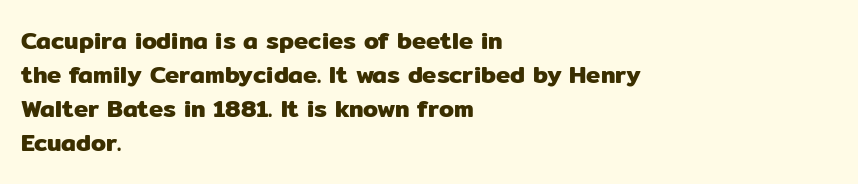
The image shows 24 px text type, upright; set left-aligned, normal line spacing (1.42x), normal letter spacing, not underlined.
